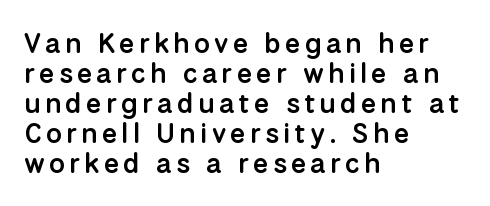
Q: Is the text bold? A: Semi-bold.
Q: Is the text italic (slanted)? A: No, it is upright.
Q: Is the typeface a serif or a sans-serif typeface? A: Sans-serif.
Q: Is the text underlined? A: No.
Q: How is the paragraph aligned? A: Left-aligned.
Q: Is the spacing between lines tight, normal or loose? A: Tight.
Q: Width (condensed, normal, or wide)? A: Normal.
Q: Stroke contrast? A: Low.
Q: x-height? A: Medium.
Q: Monospaced? A: No.
